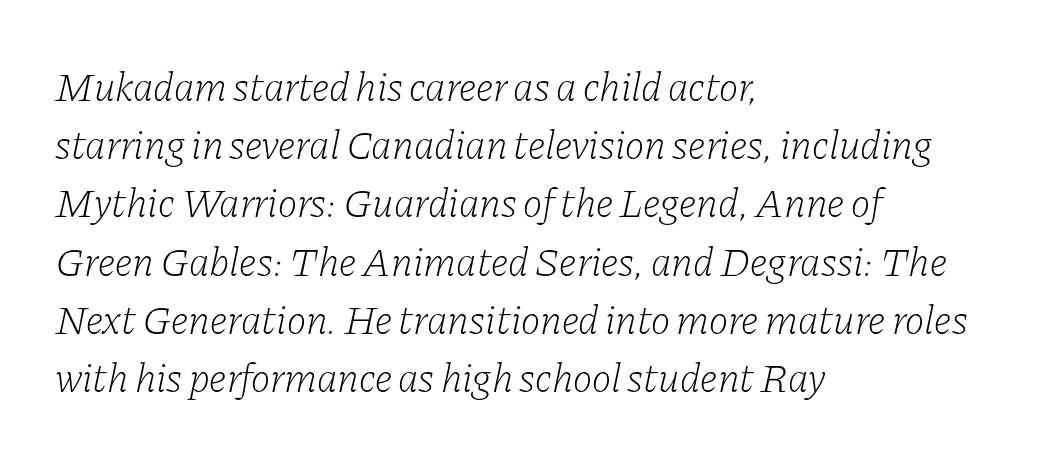
{"serif": "yes", "italic": "yes", "lean": "right", "slant_degrees": 11, "bold": "no", "weight": "light", "width": "normal", "stroke_contrast": "low", "x_height": "medium", "monospaced": "no", "underline": "no", "align": "left", "line_spacing": "normal", "line_spacing_ratio": 1.42, "letter_spacing": "normal", "letter_spacing_em": 0.0, "glyph_px": 41}
